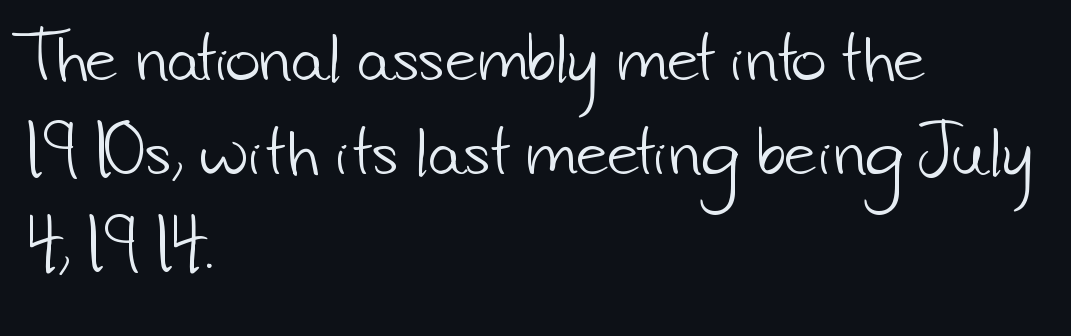
Q: Is the text bold? A: No.
Q: Is the typeface a serif or a sans-serif typeface? A: Sans-serif.
Q: Is the text underlined? A: No.
Q: How is the paragraph aligned? A: Left-aligned.
Q: Is the spacing between letters normal or unusually wide? A: Normal.
Q: Is the spacing between lines tight, normal or loose? A: Normal.
Q: Width (condensed, normal, or wide)? A: Normal.
Q: Stroke contrast? A: Low.
Q: x-height? A: Small.
Q: Monospaced? A: No.
